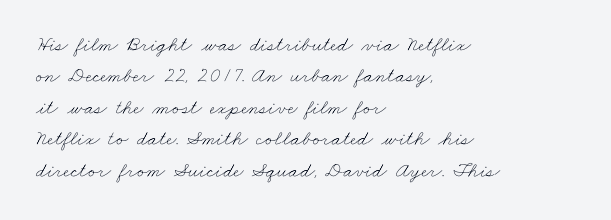
Q: Is the text bold? A: No.
Q: Is the text underlined? A: No.
Q: How is the paragraph aligned? A: Left-aligned.
Q: Is the spacing between letters normal or unusually wide? A: Normal.
Q: Is the spacing between lines tight, normal or loose? A: Normal.
